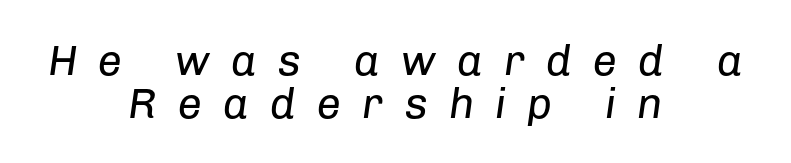
{"italic": "yes", "lean": "right", "slant_degrees": 8, "bold": "no", "weight": "regular", "width": "normal", "stroke_contrast": "low", "x_height": "medium", "monospaced": "no", "underline": "no", "align": "center", "line_spacing": "tight", "line_spacing_ratio": 1.0, "letter_spacing": "wide", "letter_spacing_em": 0.49, "glyph_px": 43}
